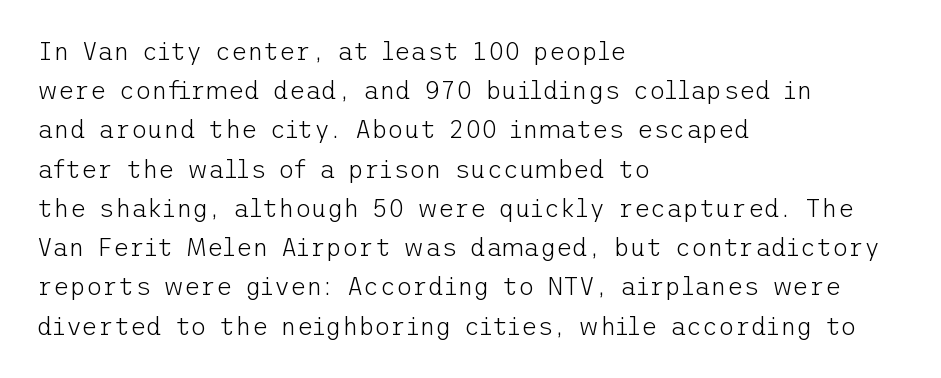
Q: Is the text bold? A: No.
Q: Is the text italic (slanted)? A: No, it is upright.
Q: Is the text underlined? A: No.
Q: How is the paragraph aligned? A: Left-aligned.
Q: Is the spacing between letters normal or unusually wide? A: Normal.
Q: Is the spacing between lines tight, normal or loose? A: Normal.
